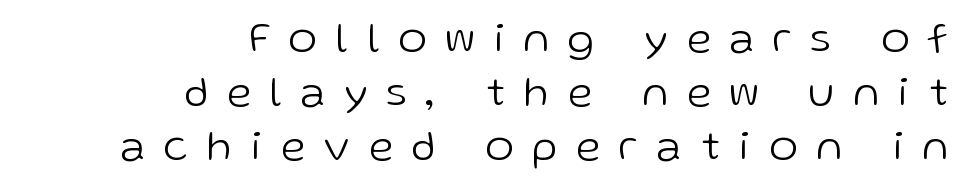
Q: Is the text bold? A: No.
Q: Is the text italic (slanted)? A: No, it is upright.
Q: Is the typeface a serif or a sans-serif typeface? A: Sans-serif.
Q: Is the text underlined? A: No.
Q: How is the paragraph aligned? A: Right-aligned.
Q: Is the spacing between letters normal or unusually wide? A: Unusually wide.
Q: Is the spacing between lines tight, normal or loose? A: Normal.
Q: Width (condensed, normal, or wide)? A: Normal.
Q: Stroke contrast? A: Low.
Q: x-height? A: Medium.
Q: Monospaced? A: No.
